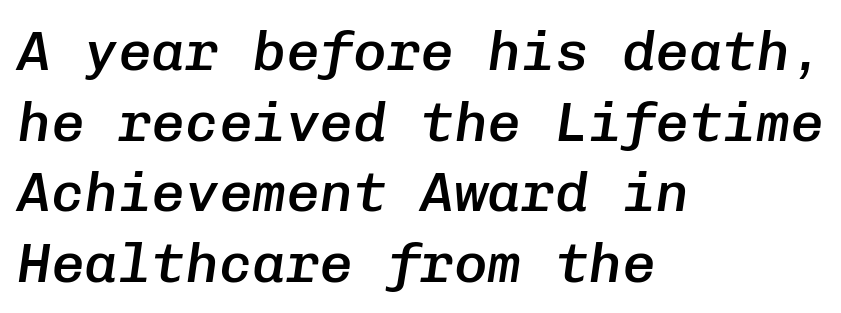
Weight: semibold (demi). Designer's note — italics engaged. Regarding leading, the lines here are spaced in the standard way. Rule under the text: the space is simply empty. These lines keep a tight, regular rhythm from letter to letter. Alignment: flush left.
